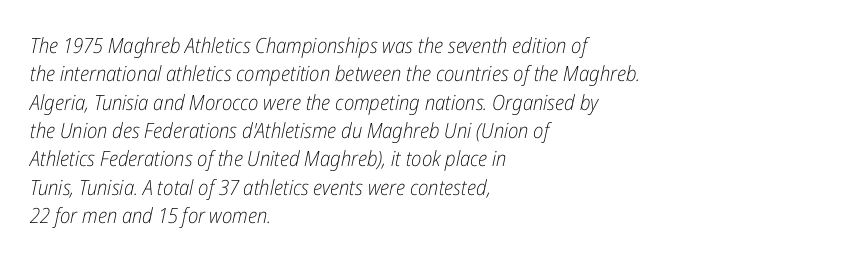
The image shows 21 px text type, italic (leaning right); set left-aligned, normal line spacing (1.35x), normal letter spacing, not underlined.
